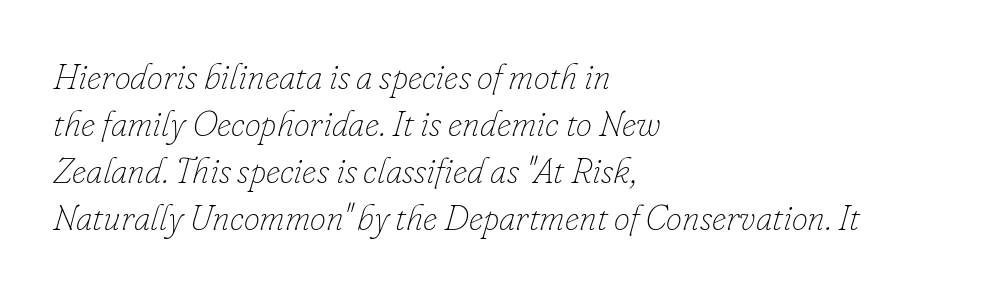
Q: Is the text bold? A: No.
Q: Is the text italic (slanted)? A: Yes, it leans right by about 16 degrees.
Q: Is the text underlined? A: No.
Q: How is the paragraph aligned? A: Left-aligned.
Q: Is the spacing between letters normal or unusually wide? A: Normal.
Q: Is the spacing between lines tight, normal or loose? A: Normal.
Q: Width (condensed, normal, or wide)? A: Normal.
Q: Stroke contrast? A: Low.
Q: x-height? A: Small.
Q: Monospaced? A: No.
